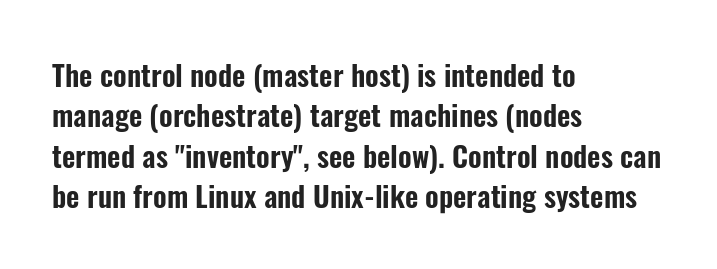
Q: Is the text italic (slanted)? A: No, it is upright.
Q: Is the typeface a serif or a sans-serif typeface? A: Sans-serif.
Q: Is the text underlined? A: No.
Q: How is the paragraph aligned? A: Left-aligned.
Q: Is the spacing between letters normal or unusually wide? A: Normal.
Q: Is the spacing between lines tight, normal or loose? A: Normal.
Q: Width (condensed, normal, or wide)? A: Condensed.
Q: Stroke contrast? A: Low.
Q: x-height? A: Medium.
Q: Monospaced? A: No.
